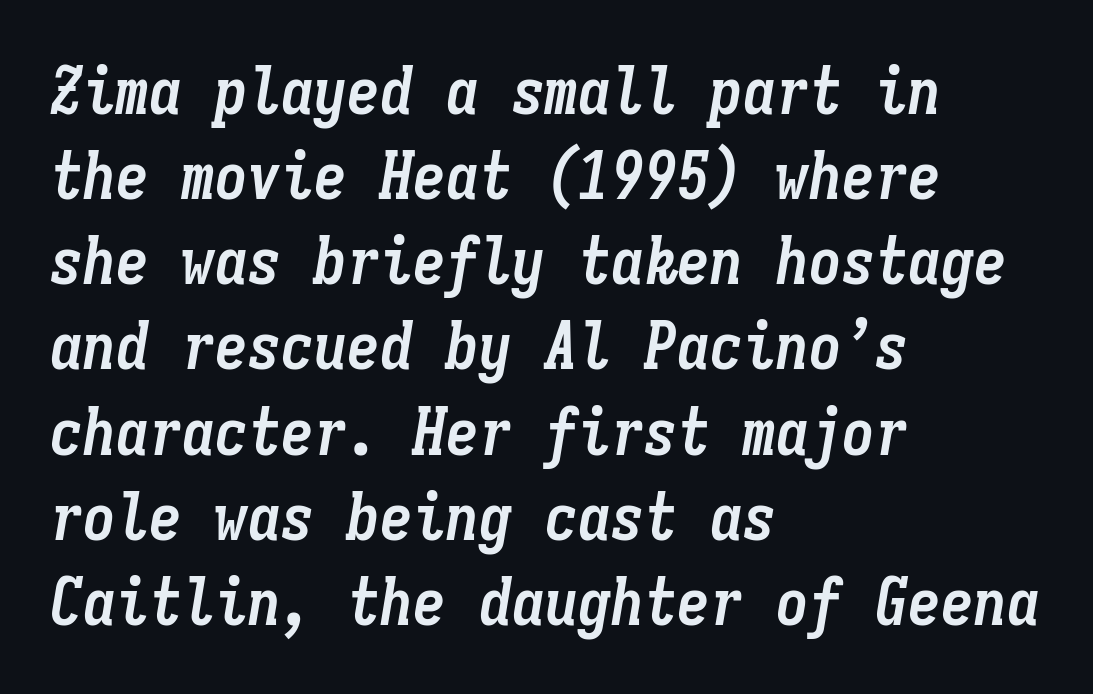
{"italic": "yes", "lean": "right", "slant_degrees": 9, "bold": "yes", "weight": "semibold", "width": "condensed", "stroke_contrast": "low", "x_height": "medium", "monospaced": "yes", "underline": "no", "align": "left", "line_spacing": "normal", "line_spacing_ratio": 1.29, "letter_spacing": "normal", "letter_spacing_em": 0.0, "glyph_px": 66}
